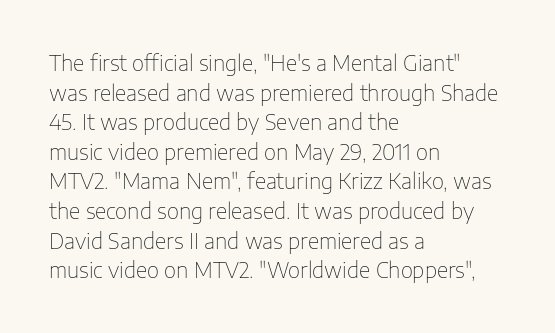
The image shows 21 px text type, upright; set left-aligned, normal line spacing (1.41x), normal letter spacing, not underlined.
